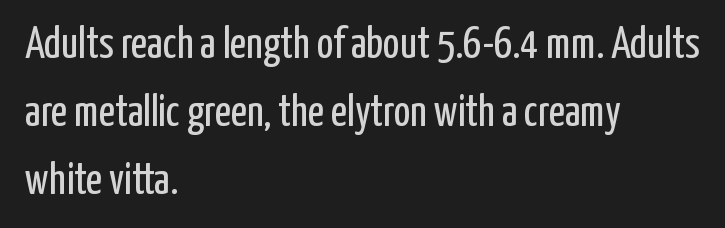
{"serif": "no", "italic": "no", "bold": "no", "weight": "regular", "width": "condensed", "stroke_contrast": "low", "x_height": "medium", "monospaced": "no", "underline": "no", "align": "left", "line_spacing": "normal", "line_spacing_ratio": 1.54, "letter_spacing": "normal", "letter_spacing_em": 0.0, "glyph_px": 44}
